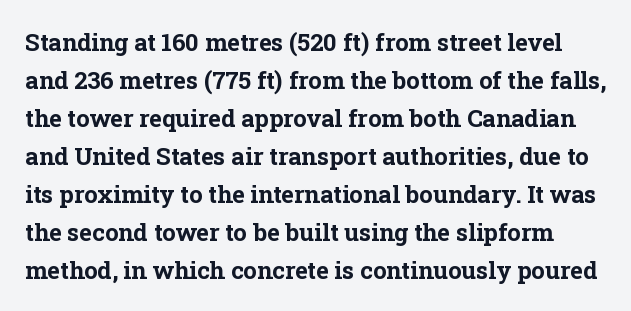
{"italic": "no", "bold": "yes", "underline": "no", "line_spacing": "normal", "line_spacing_ratio": 1.58, "letter_spacing": "normal", "letter_spacing_em": 0.0, "glyph_px": 24}
